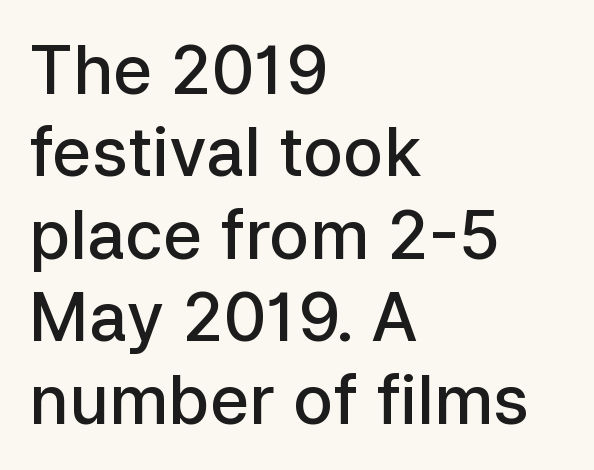
The line texture is even and compact thanks to regular tracking. Think of a printed novel: that variable character pitch is what you see here. The string is rendered with underlining switched off. The ragged edge is on the right, which tells us the setting is flush left. Firm but not heavy-handed strokes: this text is semibold.
